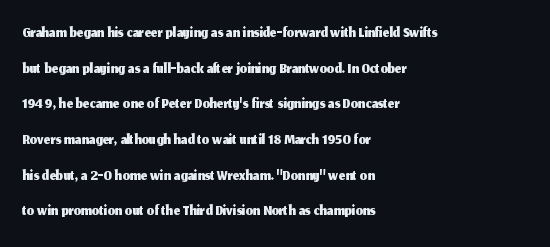
Q: Is the text italic (slanted)? A: No, it is upright.
Q: Is the text underlined? A: No.
Q: How is the paragraph aligned? A: Left-aligned.
Q: Is the spacing between letters normal or unusually wide? A: Normal.
Q: Is the spacing between lines tight, normal or loose? A: Normal.
